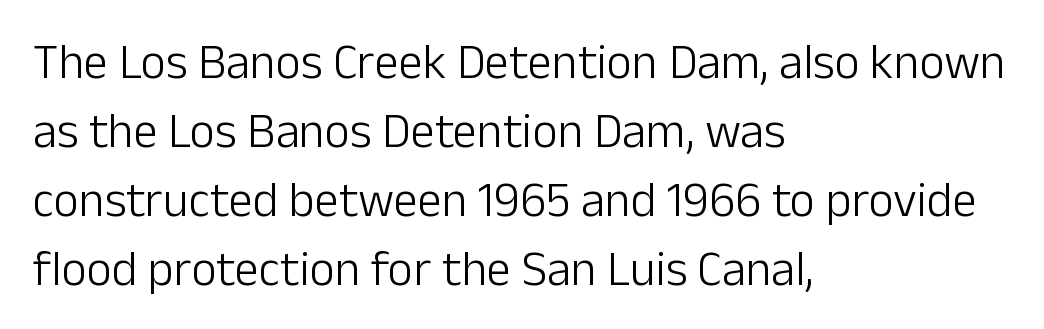
{"serif": "no", "italic": "no", "bold": "no", "weight": "light", "width": "normal", "stroke_contrast": "low", "x_height": "medium", "monospaced": "no", "underline": "no", "align": "left", "line_spacing": "normal", "line_spacing_ratio": 1.41, "letter_spacing": "normal", "letter_spacing_em": 0.0, "glyph_px": 49}
